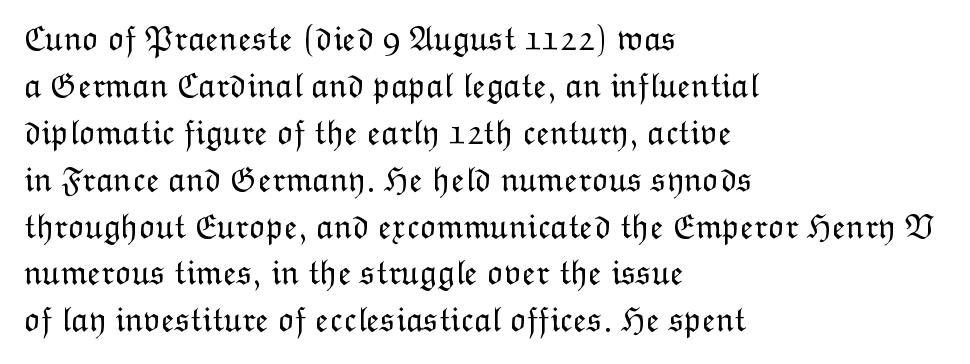
Q: Is the text bold? A: No.
Q: Is the text italic (slanted)? A: No, it is upright.
Q: Is the text underlined? A: No.
Q: How is the paragraph aligned? A: Left-aligned.
Q: Is the spacing between letters normal or unusually wide? A: Normal.
Q: Is the spacing between lines tight, normal or loose? A: Normal.
Q: Width (condensed, normal, or wide)? A: Normal.
Q: Stroke contrast? A: Low.
Q: x-height? A: Medium.
Q: Monospaced? A: No.
